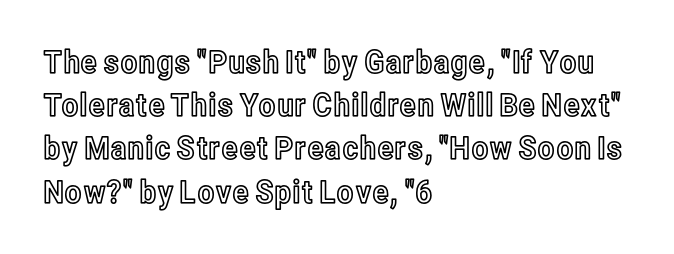
Designer's note — italics off, roman on. The lines sit at an ordinary, default distance from one another. The text block is weighted toward the left margin, trailing off unevenly rightward. The specimen omits any rule beneath the text block's lines. These lines are rendered in a variable-pitch font. This sample uses plain, unmodified letter spacing.
